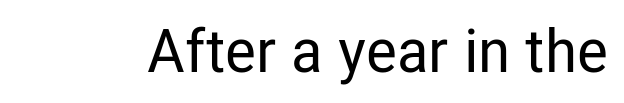
Q: Is the text italic (slanted)? A: No, it is upright.
Q: Is the typeface a serif or a sans-serif typeface? A: Sans-serif.
Q: Is the text underlined? A: No.
Q: Is the spacing between letters normal or unusually wide? A: Normal.
Q: Width (condensed, normal, or wide)? A: Condensed.
Q: Stroke contrast? A: Low.
Q: x-height? A: Medium.
Q: Monospaced? A: No.
